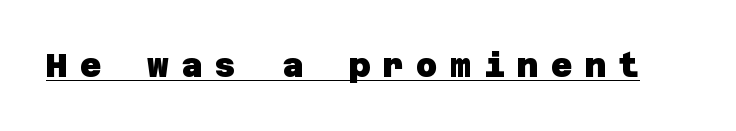
Q: Is the text bold? A: Yes.
Q: Is the typeface a serif or a sans-serif typeface? A: Sans-serif.
Q: Is the text underlined? A: Yes.
Q: Is the spacing between letters normal or unusually wide? A: Unusually wide.
Q: Width (condensed, normal, or wide)? A: Normal.
Q: Stroke contrast? A: Low.
Q: x-height? A: Large.
